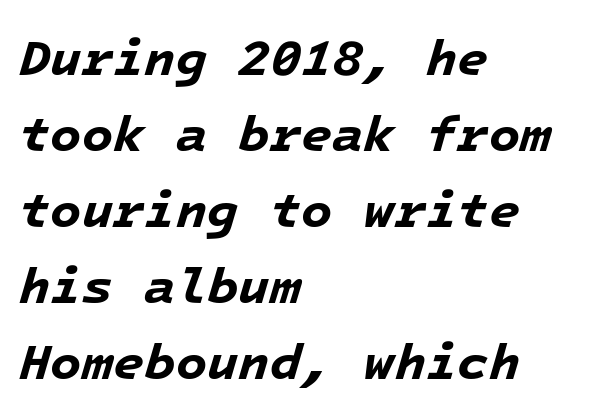
Q: Is the text bold? A: Yes.
Q: Is the text italic (slanted)? A: Yes, it leans right by about 16 degrees.
Q: Is the text underlined? A: No.
Q: How is the paragraph aligned? A: Left-aligned.
Q: Is the spacing between letters normal or unusually wide? A: Normal.
Q: Is the spacing between lines tight, normal or loose? A: Normal.
Q: Width (condensed, normal, or wide)? A: Normal.
Q: Stroke contrast? A: Low.
Q: x-height? A: Medium.
Q: Monospaced? A: Yes.
